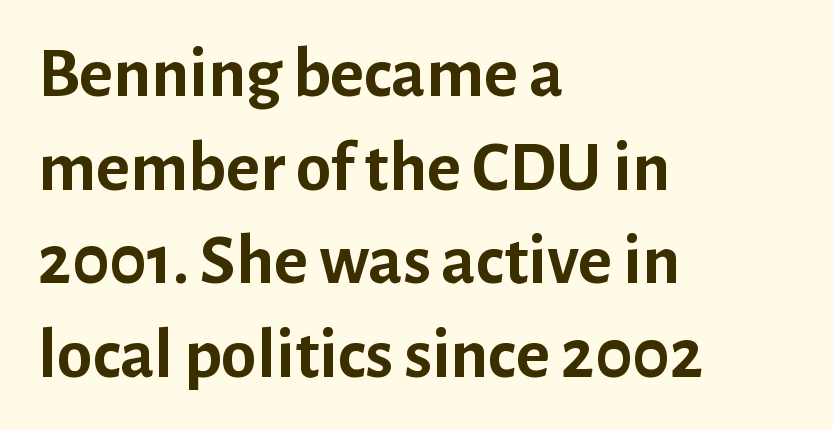
Layout note: lines flush left. Is there any slant? The stems are plumb. Observe the ordinary spacing: letters are neighbours, not strangers. Does the type have serifs? No, each stem ends abruptly. Unmarked baselines from the first word to the last. Is the type bold? Yes — the strokes are clearly thick and heavy.
